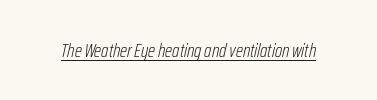
The image shows 20 px text type, italic (leaning right); set normal letter spacing, underlined.
